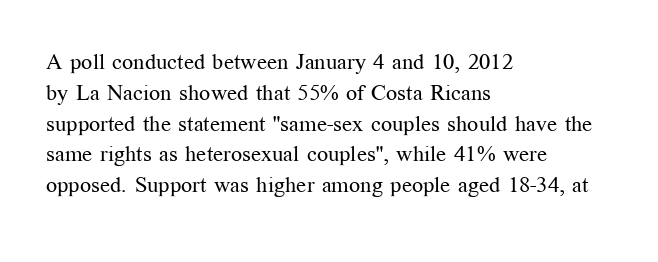
The image shows 22 px text type, upright; set left-aligned, normal line spacing (1.4x), normal letter spacing, not underlined.
